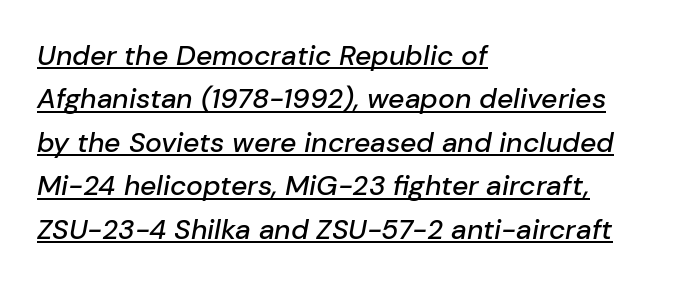
Q: Is the text italic (slanted)? A: Yes, it leans right by about 10 degrees.
Q: Is the text underlined? A: Yes.
Q: How is the paragraph aligned? A: Left-aligned.
Q: Is the spacing between letters normal or unusually wide? A: Normal.
Q: Is the spacing between lines tight, normal or loose? A: Normal.
Q: Width (condensed, normal, or wide)? A: Normal.
Q: Stroke contrast? A: Low.
Q: x-height? A: Medium.
Q: Monospaced? A: No.
